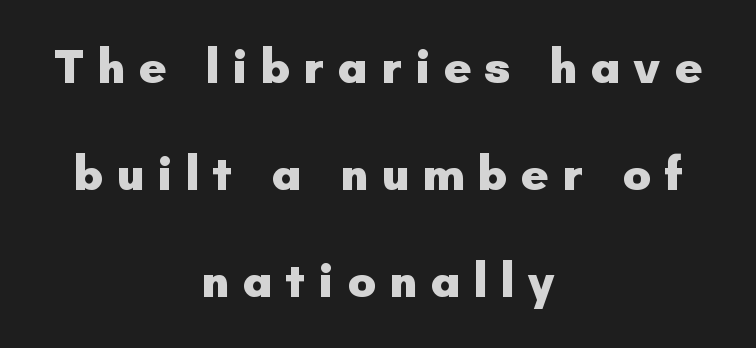
Glyph-to-glyph distance is far greater than everyday printed text. Which margin do the lines hug? Neither — every line sits in the middle. Bare-footed words on every line. Bold? Absolutely — the strokes are thick and heavy.
